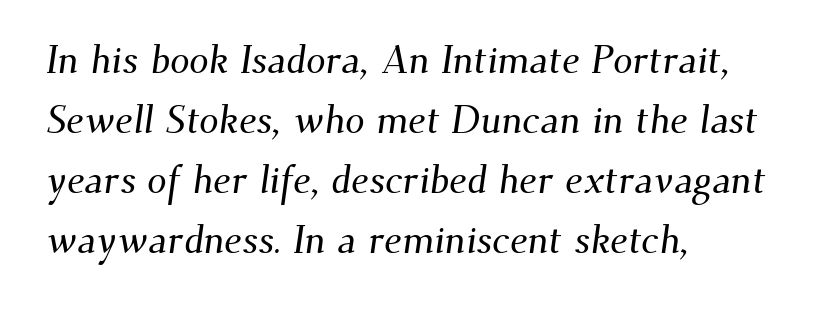
{"serif": "yes", "width": "normal", "stroke_contrast": "medium", "x_height": "small", "monospaced": "no", "underline": "no", "align": "left", "line_spacing": "normal", "line_spacing_ratio": 1.54, "letter_spacing": "normal", "letter_spacing_em": 0.0, "glyph_px": 39}
